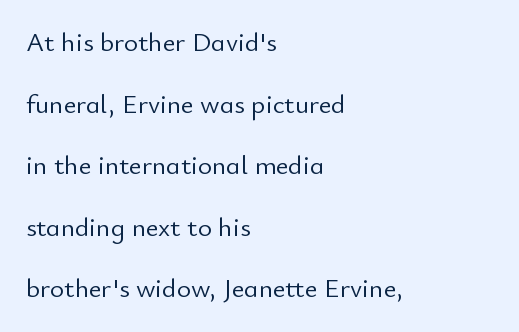
Widely set lines give the paragraph a tall, airy silhouette. The specimen omits any rule beneath the text block's lines. Italic? Not at all — the glyphs are vertical. The rendering keeps characters at their native spacing. Where is the straight margin? On the left. Is the stroke heavy? The answer is a plain regular-or-lighter.
